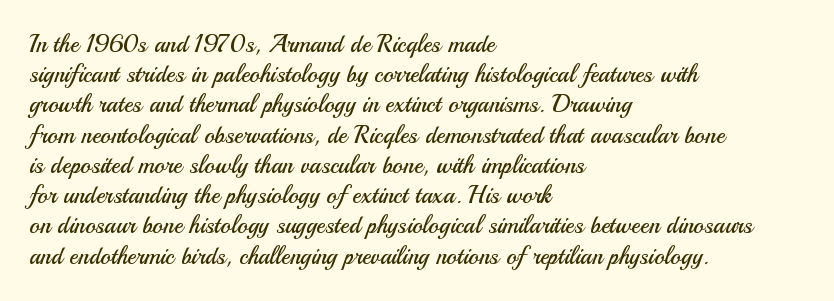
The image shows 24 px text type; set left-aligned, normal line spacing (1.26x), normal letter spacing, not underlined.
